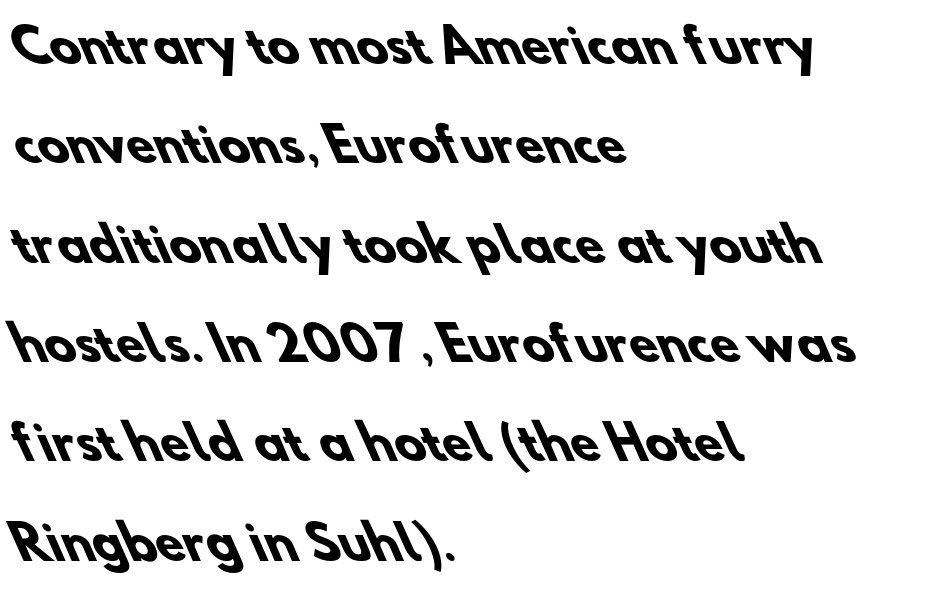
These lines are composed in type without serifs. The lines in this sample share a left origin and differ only in where they stop. Interline gaps are noticeably wide in this sample. These lines keep a tight, regular rhythm from letter to letter.
